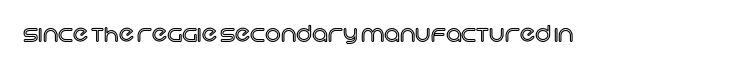
{"italic": "no", "underline": "no", "letter_spacing": "normal", "letter_spacing_em": 0.0, "glyph_px": 22}
